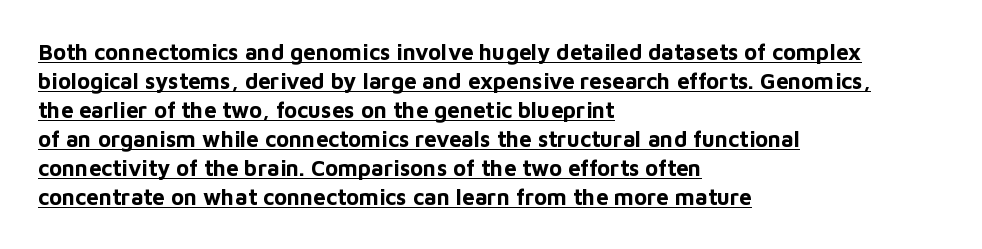
The image shows 22 px bold type, upright; set left-aligned, normal line spacing (1.32x), normal letter spacing, underlined.
